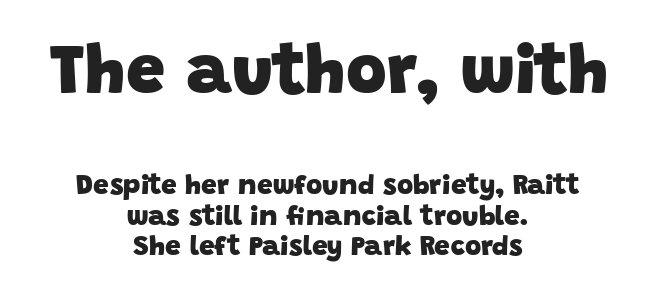
{"serif": "no", "bold": "yes", "weight": "heavy", "width": "normal", "stroke_contrast": "low", "x_height": "large", "monospaced": "no", "underline": "no", "align": "center", "line_spacing": "tight", "line_spacing_ratio": 1.09, "letter_spacing": "normal", "letter_spacing_em": 0.0, "larger_block": "first", "size_ratio": 2.5, "glyph_px": 70}
